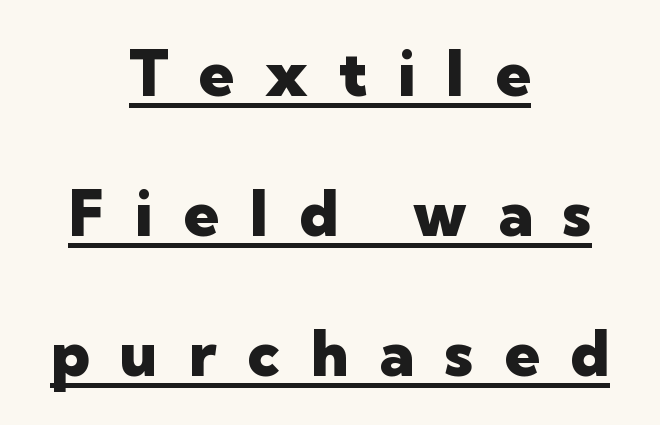
{"serif": "no", "italic": "no", "bold": "yes", "weight": "heavy", "width": "normal", "stroke_contrast": "low", "x_height": "medium", "monospaced": "no", "underline": "yes", "align": "center", "line_spacing": "loose", "line_spacing_ratio": 2.22, "letter_spacing": "wide", "letter_spacing_em": 0.49, "glyph_px": 63}
